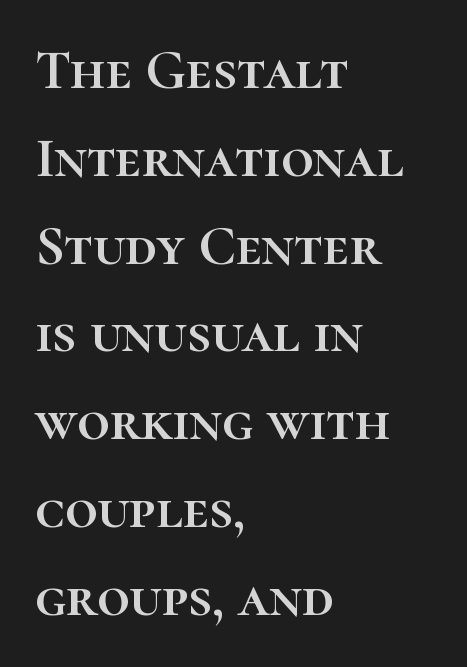
Q: Is the text italic (slanted)? A: No, it is upright.
Q: Is the text underlined? A: No.
Q: How is the paragraph aligned? A: Left-aligned.
Q: Is the spacing between letters normal or unusually wide? A: Normal.
Q: Is the spacing between lines tight, normal or loose? A: Normal.
Q: Width (condensed, normal, or wide)? A: Normal.
Q: Stroke contrast? A: High.
Q: x-height? A: Medium.
Q: Monospaced? A: No.
